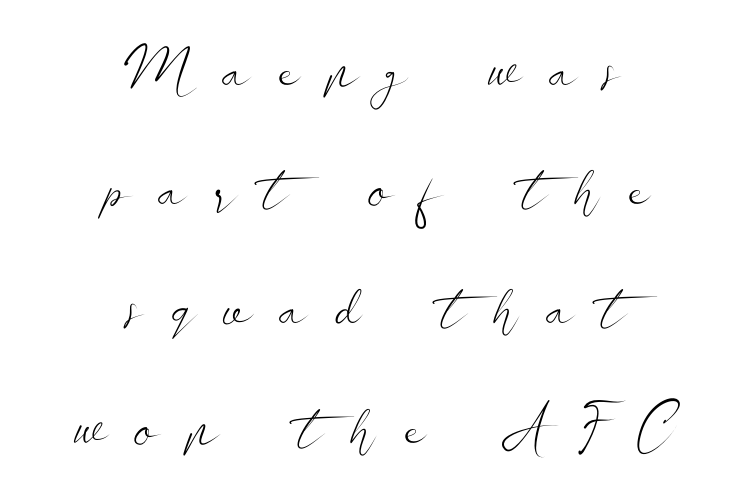
Here the designer chose a conventional face with non-uniform glyph widths. Only glyphs here, with clear space below each row. The line-height multiplier appears high, well above default. Nothing heavy about these letters — not bold at all.
